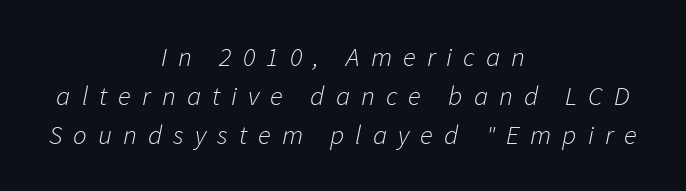
{"italic": "yes", "lean": "right", "slant_degrees": 11, "bold": "no", "underline": "no", "align": "center", "line_spacing": "normal", "line_spacing_ratio": 1.44, "letter_spacing": "wide", "letter_spacing_em": 0.41, "glyph_px": 27}
